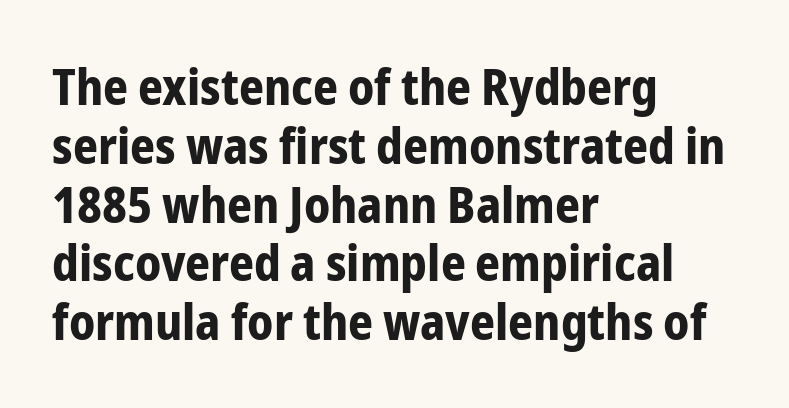
The rag falls on the right side of this text block. The typesetting leans heavy: a genuine bold. Each letter keeps its own natural width here, so spacing adapts to shape. Does the lettering tilt? It doesn't — this is upright. The glyphs are unaccompanied by any horizontal stroke below them. The line texture is even and compact thanks to regular tracking.
